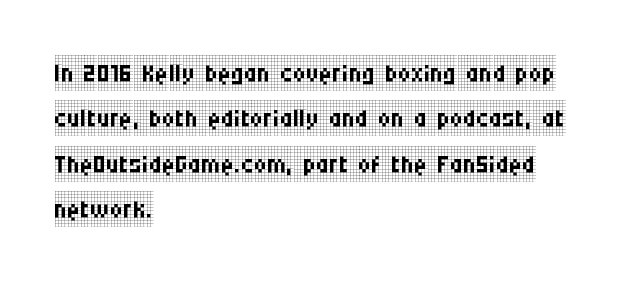
Q: Is the text bold? A: No.
Q: Is the text italic (slanted)? A: No, it is upright.
Q: Is the typeface a serif or a sans-serif typeface? A: Serif.
Q: Is the text underlined? A: No.
Q: How is the paragraph aligned? A: Left-aligned.
Q: Is the spacing between letters normal or unusually wide? A: Normal.
Q: Is the spacing between lines tight, normal or loose? A: Normal.
Q: Width (condensed, normal, or wide)? A: Condensed.
Q: Stroke contrast? A: Low.
Q: x-height? A: Large.
Q: Monospaced? A: No.
